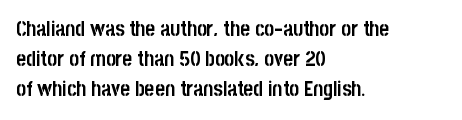
Q: Is the text bold? A: Yes.
Q: Is the text italic (slanted)? A: No, it is upright.
Q: Is the text underlined? A: No.
Q: How is the paragraph aligned? A: Left-aligned.
Q: Is the spacing between letters normal or unusually wide? A: Normal.
Q: Is the spacing between lines tight, normal or loose? A: Normal.
